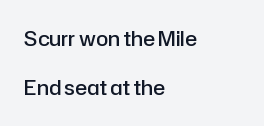
Q: Is the text bold? A: Semi-bold.
Q: Is the text italic (slanted)? A: No, it is upright.
Q: Is the text underlined? A: No.
Q: How is the paragraph aligned? A: Left-aligned.
Q: Is the spacing between letters normal or unusually wide? A: Normal.
Q: Is the spacing between lines tight, normal or loose? A: Loose.
